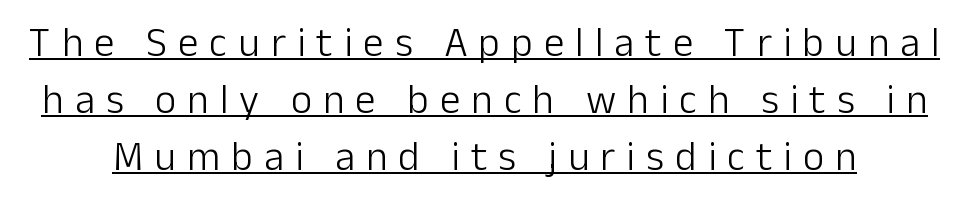
The image shows 41 px light sans-serif type, upright; set normal line spacing (1.39x), unusually wide letter spacing (+0.27 em), underlined; low stroke contrast and a medium x-height.
